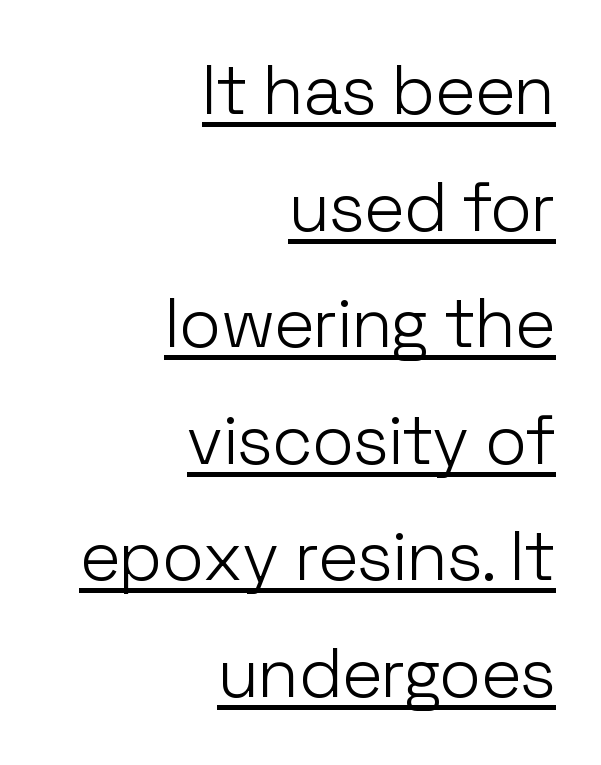
The image shows 69 px light sans-serif type, upright; set right-aligned, normal line spacing (1.69x), normal letter spacing, underlined; low stroke contrast and a medium x-height.
